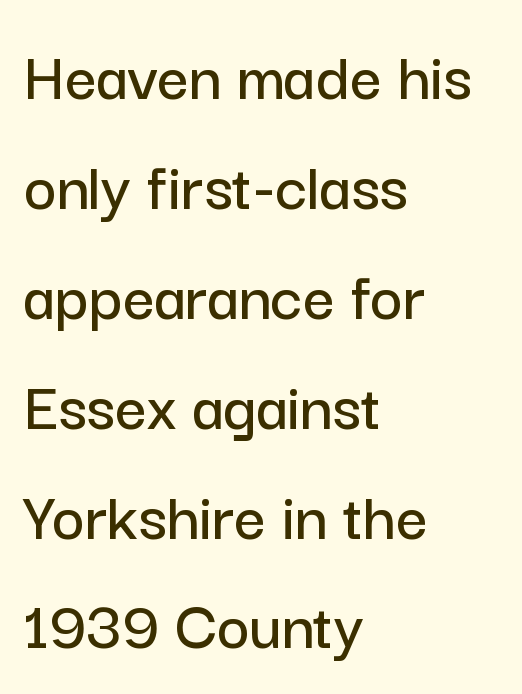
It's the straight-up-and-down kind of type. Underline: absent. Leftover space on each line is placed entirely after the last word. The designer went with a sans here, leaving each stem footless. You could not count columns in this text — the font is proportionally spaced. Summary of vertical rhythm: regular, with standard interline spacing.
